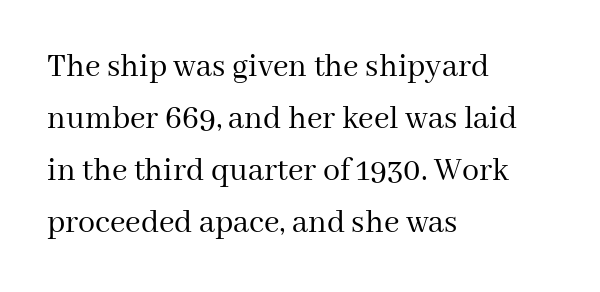
The image shows 34 px regular-weight serif type, upright; set left-aligned, normal line spacing (1.53x), normal letter spacing, not underlined; medium stroke contrast and a medium x-height.
